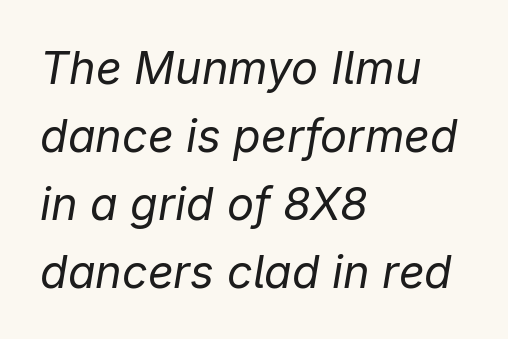
Q: Is the text bold? A: No.
Q: Is the text italic (slanted)? A: Yes, it leans right by about 9 degrees.
Q: Is the text underlined? A: No.
Q: How is the paragraph aligned? A: Left-aligned.
Q: Is the spacing between letters normal or unusually wide? A: Normal.
Q: Is the spacing between lines tight, normal or loose? A: Normal.
Q: Width (condensed, normal, or wide)? A: Normal.
Q: Stroke contrast? A: Low.
Q: x-height? A: Medium.
Q: Monospaced? A: No.
